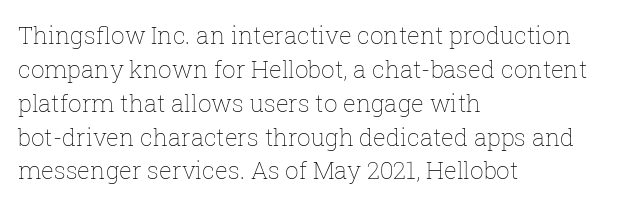
{"italic": "no", "bold": "no", "underline": "no", "align": "left", "line_spacing": "normal", "line_spacing_ratio": 1.41, "letter_spacing": "normal", "letter_spacing_em": 0.0, "glyph_px": 24}
